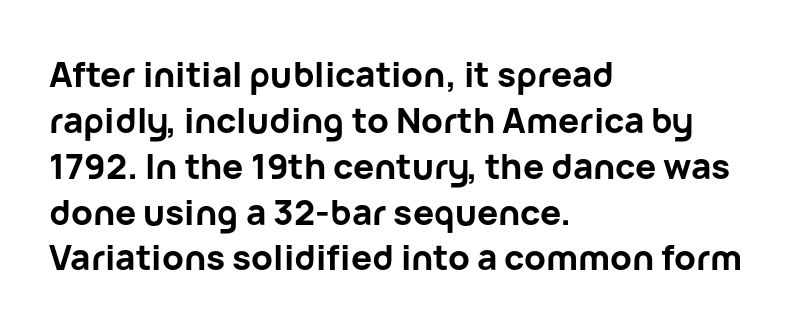
Q: Is the text bold? A: Yes.
Q: Is the text italic (slanted)? A: No, it is upright.
Q: Is the typeface a serif or a sans-serif typeface? A: Sans-serif.
Q: Is the text underlined? A: No.
Q: How is the paragraph aligned? A: Left-aligned.
Q: Is the spacing between letters normal or unusually wide? A: Normal.
Q: Is the spacing between lines tight, normal or loose? A: Normal.
Q: Width (condensed, normal, or wide)? A: Normal.
Q: Stroke contrast? A: Low.
Q: x-height? A: Medium.
Q: Monospaced? A: No.
